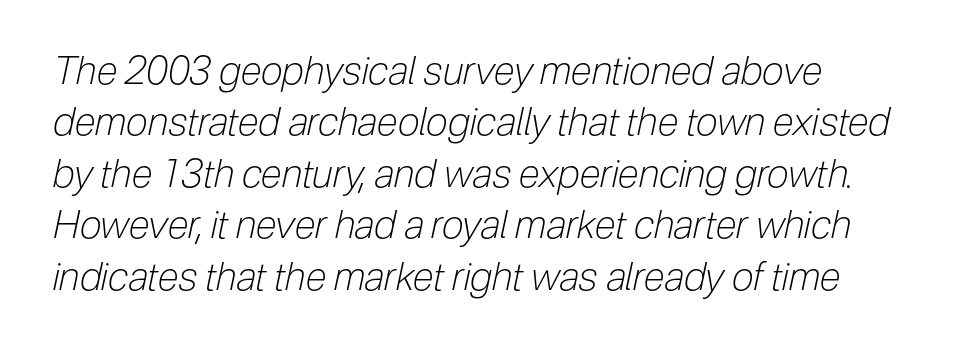
Q: Is the text bold? A: No.
Q: Is the text italic (slanted)? A: Yes, it leans right by about 12 degrees.
Q: Is the text underlined? A: No.
Q: Is the spacing between letters normal or unusually wide? A: Normal.
Q: Is the spacing between lines tight, normal or loose? A: Normal.
Q: Width (condensed, normal, or wide)? A: Condensed.
Q: Stroke contrast? A: Low.
Q: x-height? A: Medium.
Q: Monospaced? A: No.
